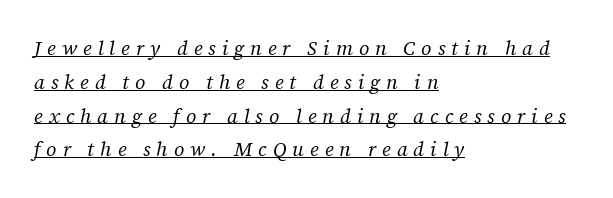
The image shows 20 px text type, italic (leaning right); set left-aligned, normal line spacing (1.69x), unusually wide letter spacing (+0.3 em), underlined.
